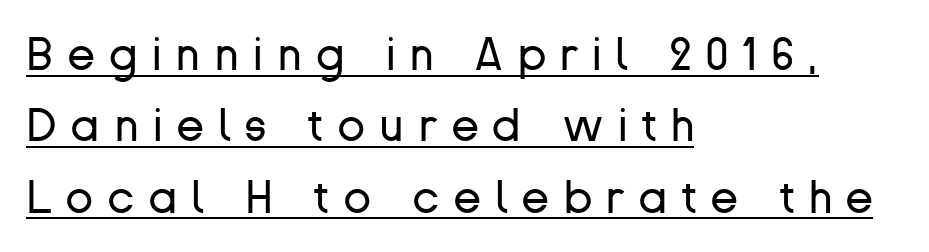
Posture: straight, roman, zero tilt. The rendering uses natural spacing where letterforms have individual widths. The lines are quadded left. A rule runs beneath these lines of type.
